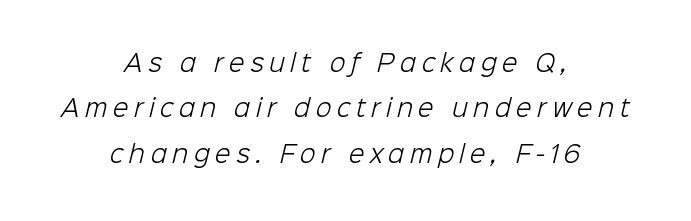
Q: Is the text bold? A: No.
Q: Is the text underlined? A: No.
Q: How is the paragraph aligned? A: Centered.
Q: Is the spacing between letters normal or unusually wide? A: Unusually wide.
Q: Is the spacing between lines tight, normal or loose? A: Loose.
